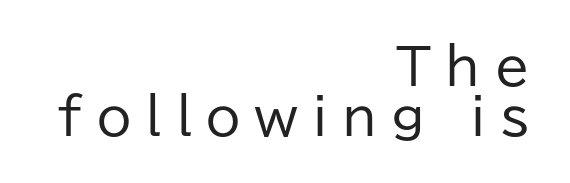
{"serif": "no", "italic": "no", "bold": "no", "weight": "regular", "width": "normal", "stroke_contrast": "low", "x_height": "medium", "monospaced": "no", "underline": "no", "align": "right", "line_spacing": "tight", "line_spacing_ratio": 1.01, "letter_spacing": "wide", "letter_spacing_em": 0.28, "glyph_px": 50}
